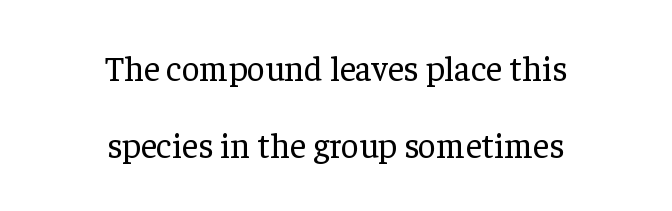
Q: Is the text bold? A: No.
Q: Is the text italic (slanted)? A: No, it is upright.
Q: Is the typeface a serif or a sans-serif typeface? A: Serif.
Q: Is the text underlined? A: No.
Q: How is the paragraph aligned? A: Centered.
Q: Is the spacing between letters normal or unusually wide? A: Normal.
Q: Is the spacing between lines tight, normal or loose? A: Loose.
Q: Width (condensed, normal, or wide)? A: Normal.
Q: Stroke contrast? A: Low.
Q: x-height? A: Medium.
Q: Monospaced? A: No.
